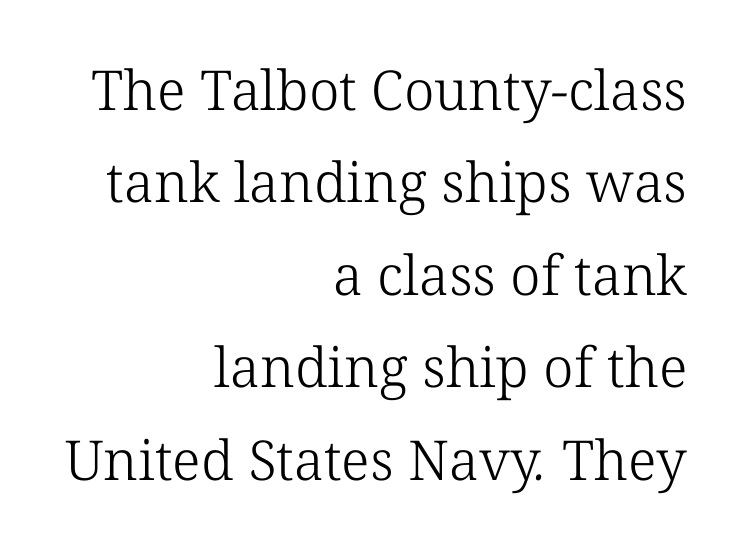
Q: Is the text bold? A: No.
Q: Is the typeface a serif or a sans-serif typeface? A: Serif.
Q: Is the text underlined? A: No.
Q: How is the paragraph aligned? A: Right-aligned.
Q: Is the spacing between letters normal or unusually wide? A: Normal.
Q: Is the spacing between lines tight, normal or loose? A: Normal.
Q: Width (condensed, normal, or wide)? A: Normal.
Q: Stroke contrast? A: Low.
Q: x-height? A: Medium.
Q: Monospaced? A: No.
